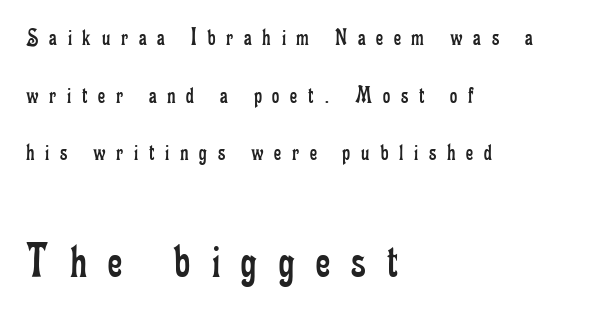
The image shows 50 px regular-weight, condensed serif type, upright; set left-aligned, loose line spacing (2.31x), unusually wide letter spacing (+0.43 em), not underlined; the second (bottom) block is 2.0x larger; low stroke contrast and a small x-height.
